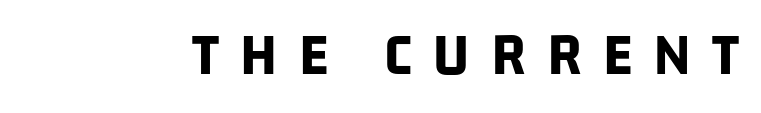
{"serif": "no", "bold": "yes", "weight": "bold", "width": "condensed", "stroke_contrast": "low", "x_height": "large", "monospaced": "no", "underline": "no", "letter_spacing": "wide", "letter_spacing_em": 0.35, "glyph_px": 62}
